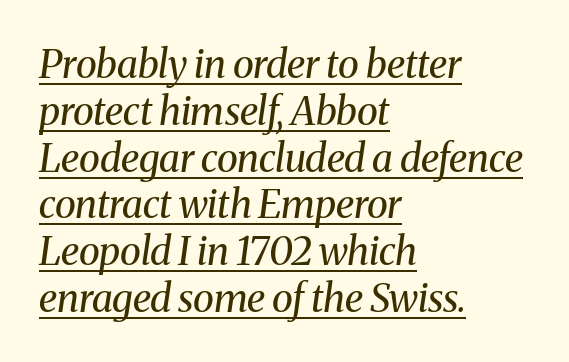
Q: Is the text bold? A: No.
Q: Is the text italic (slanted)? A: Yes, it leans right by about 8 degrees.
Q: Is the typeface a serif or a sans-serif typeface? A: Serif.
Q: Is the text underlined? A: Yes.
Q: How is the paragraph aligned? A: Left-aligned.
Q: Is the spacing between letters normal or unusually wide? A: Normal.
Q: Width (condensed, normal, or wide)? A: Normal.
Q: Stroke contrast? A: Medium.
Q: x-height? A: Medium.
Q: Monospaced? A: No.
